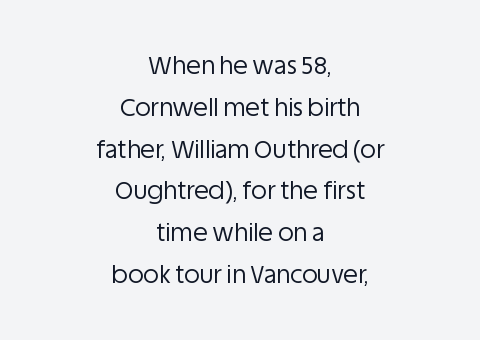
Q: Is the text bold? A: No.
Q: Is the text italic (slanted)? A: No, it is upright.
Q: Is the text underlined? A: No.
Q: How is the paragraph aligned? A: Centered.
Q: Is the spacing between letters normal or unusually wide? A: Normal.
